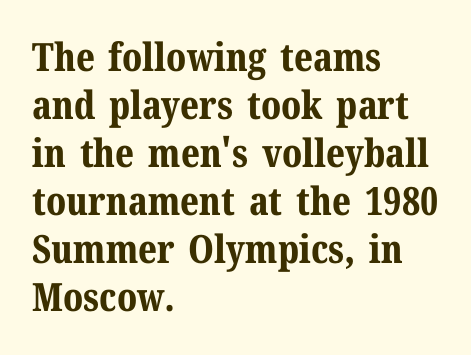
The image shows 39 px bold serif type, upright; set left-aligned, line spacing 1.23x, normal letter spacing, not underlined; medium stroke contrast and a medium x-height.
